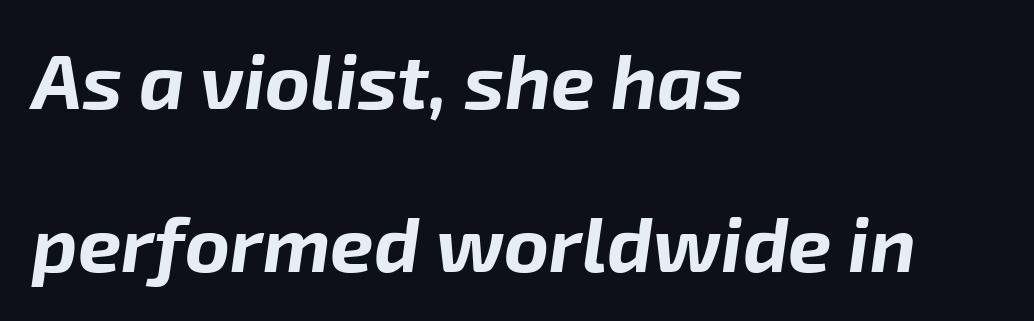
Q: Is the text bold? A: Yes.
Q: Is the text italic (slanted)? A: Yes, it leans right by about 8 degrees.
Q: Is the text underlined? A: No.
Q: How is the paragraph aligned? A: Left-aligned.
Q: Is the spacing between letters normal or unusually wide? A: Normal.
Q: Is the spacing between lines tight, normal or loose? A: Loose.
Q: Width (condensed, normal, or wide)? A: Normal.
Q: Stroke contrast? A: Low.
Q: x-height? A: Medium.
Q: Monospaced? A: No.
